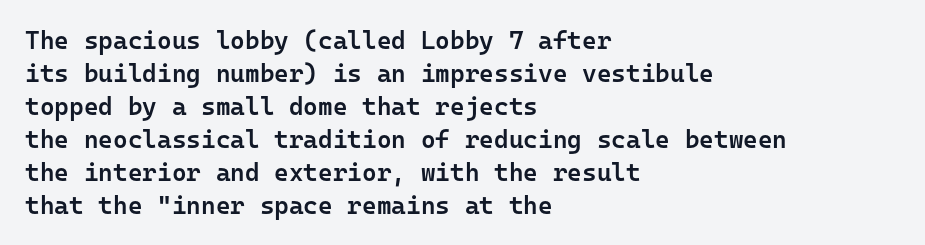
Is the letter spacing exaggerated? No — it looks like the ordinary default. The text block is weighted toward the left margin, trailing off unevenly rightward. Anything drawn beneath the words? Only blank space. The passage shown stacks its lines at a standard gap.
